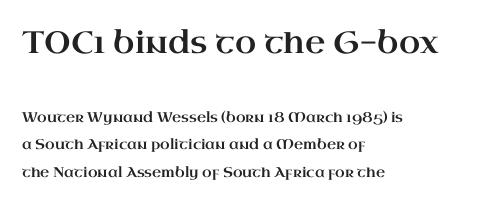
{"serif": "yes", "italic": "no", "width": "wide", "stroke_contrast": "high", "x_height": "small", "monospaced": "no", "underline": "no", "align": "left", "line_spacing": "loose", "line_spacing_ratio": 1.97, "letter_spacing": "normal", "letter_spacing_em": 0.0, "larger_block": "first", "size_ratio": 2.21, "glyph_px": 31}
